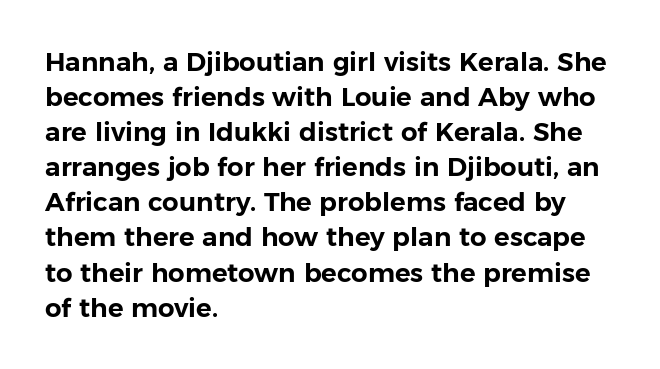
{"italic": "no", "underline": "no", "align": "left", "line_spacing": "normal", "line_spacing_ratio": 1.35, "letter_spacing": "normal", "letter_spacing_em": 0.0, "glyph_px": 26}
